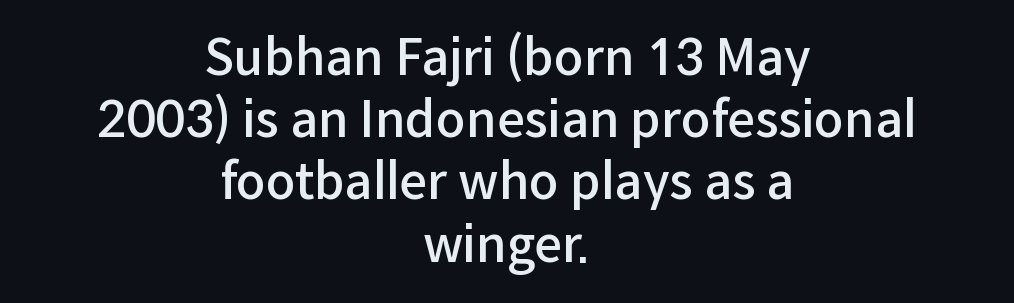
Q: Is the text bold? A: Semi-bold.
Q: Is the text italic (slanted)? A: No, it is upright.
Q: Is the typeface a serif or a sans-serif typeface? A: Sans-serif.
Q: Is the text underlined? A: No.
Q: How is the paragraph aligned? A: Centered.
Q: Is the spacing between letters normal or unusually wide? A: Normal.
Q: Is the spacing between lines tight, normal or loose? A: Normal.
Q: Width (condensed, normal, or wide)? A: Normal.
Q: Stroke contrast? A: Low.
Q: x-height? A: Medium.
Q: Monospaced? A: No.
